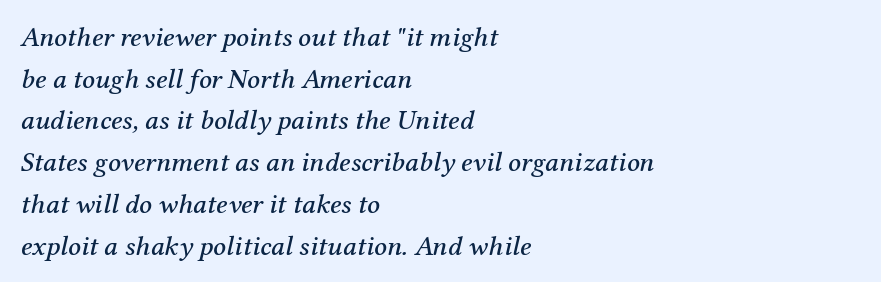
The image shows 28 px serif type, italic (leaning right); set left-aligned, normal line spacing (1.49x), normal letter spacing, not underlined; medium stroke contrast and a medium x-height.
